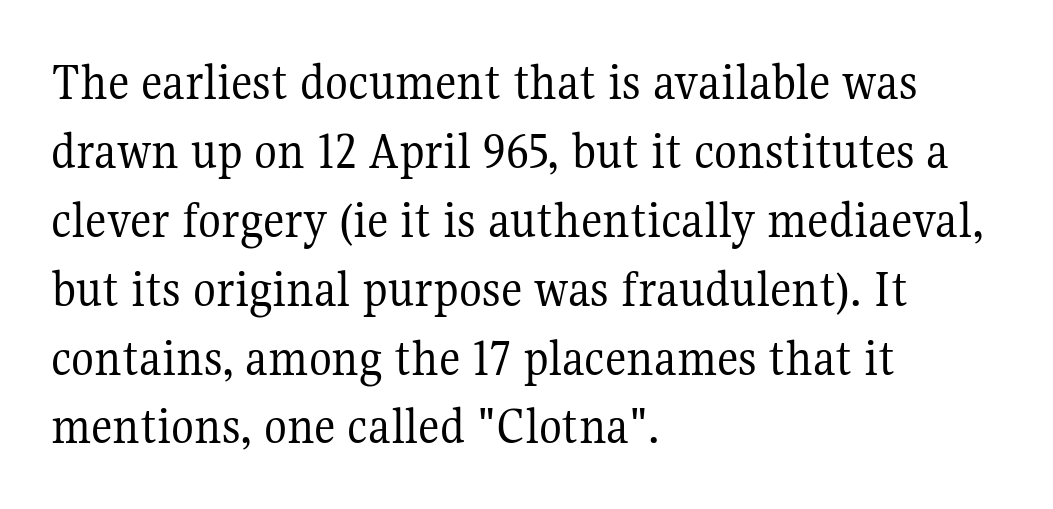
{"serif": "yes", "italic": "no", "bold": "no", "weight": "regular", "width": "normal", "stroke_contrast": "medium", "x_height": "medium", "monospaced": "no", "underline": "no", "align": "left", "line_spacing": "normal", "line_spacing_ratio": 1.3, "letter_spacing": "normal", "letter_spacing_em": 0.0, "glyph_px": 53}
